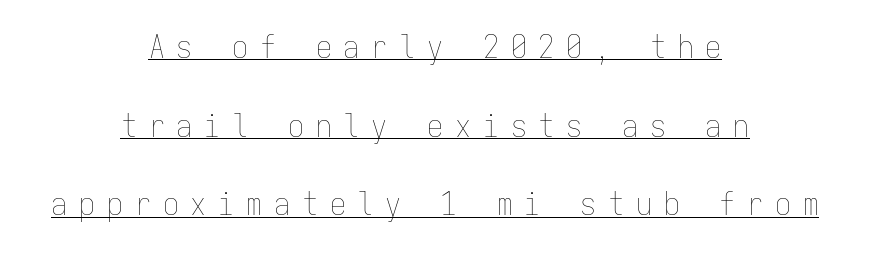
Honestly, the underline is the first thing you notice here. Unlike italic type, these characters show no tilt at all. The block of text is sparse from top to bottom, with ample space between rows. Stems here are at most as thick as an everyday book face. Spacing verdict: monospaced, one width for all characters. These lines have a slow, spaced-out rhythm from letter to letter.
